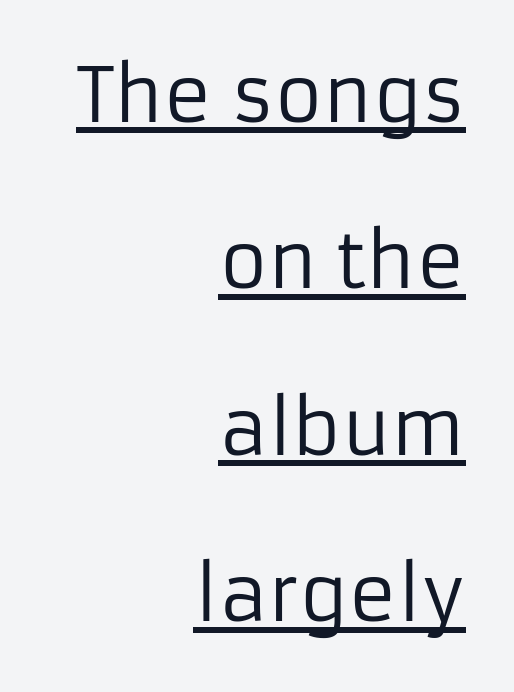
The paragraph has a hard right edge and a soft left edge. Whoever set this chose breathing room over compactness in the vertical rhythm. The face looks like a standard text weight, possibly lighter. The lettering stays uniformly vertical, giving the passage a roman look. A rule runs beneath these lines of type. No feet cap the strokes, marking this as sans-serif type.
